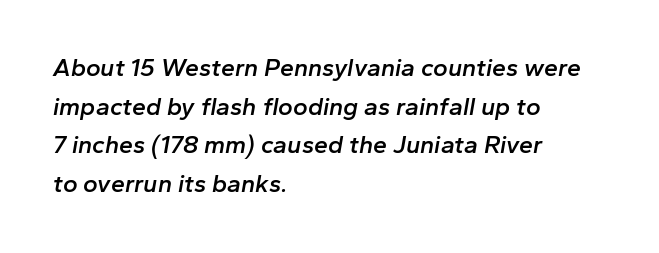
Each line starts at the same left margin while the right side varies. Does the weight exceed regular? Yes, but only to semibold. Yep, that's italic — everything's leaning. Glance below the letters and you will spot only blank space. Whoever set this chose a conventional vertical rhythm. Letter spacing: default.
